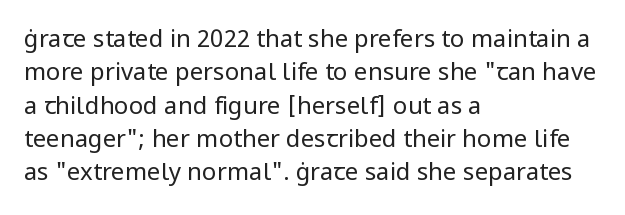
The letterforms sit at book weight or below. Posture: straight, roman, zero tilt. Tracking value appears to be zero — textbook default spacing. The passage shown stacks its lines at a standard gap. Is the block centered? No — it sits flush against the left margin. The foot of each line stays bare and open.
